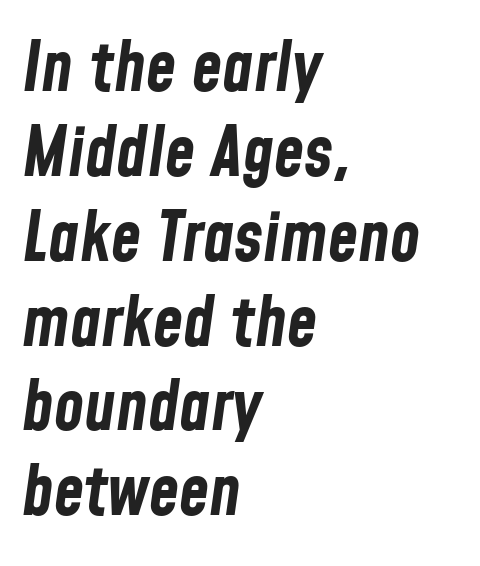
The image shows 69 px bold, condensed type, italic (leaning right); set left-aligned, line spacing 1.23x, normal letter spacing, not underlined; low stroke contrast and a medium x-height.
